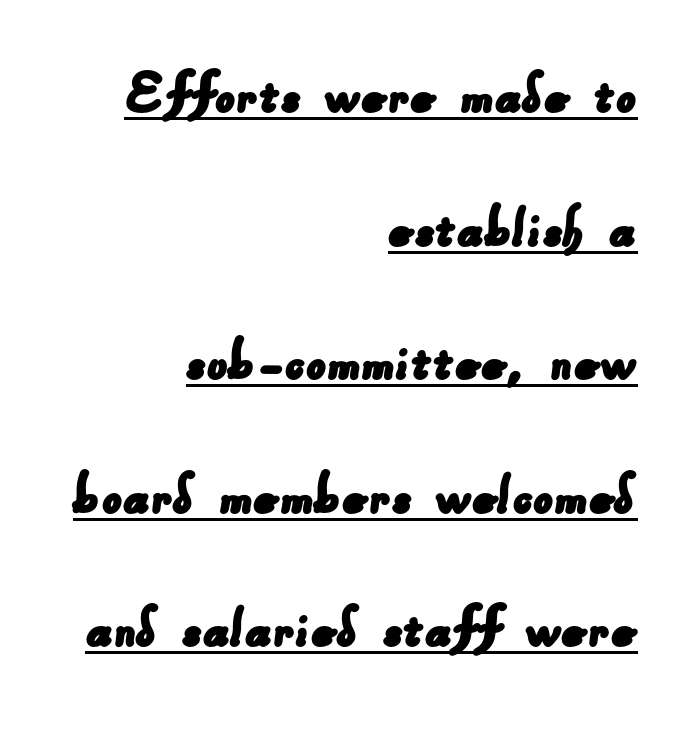
The image shows 63 px sans-serif type; set right-aligned, loose line spacing (2.12x), normal letter spacing, underlined; low stroke contrast and a small x-height.
